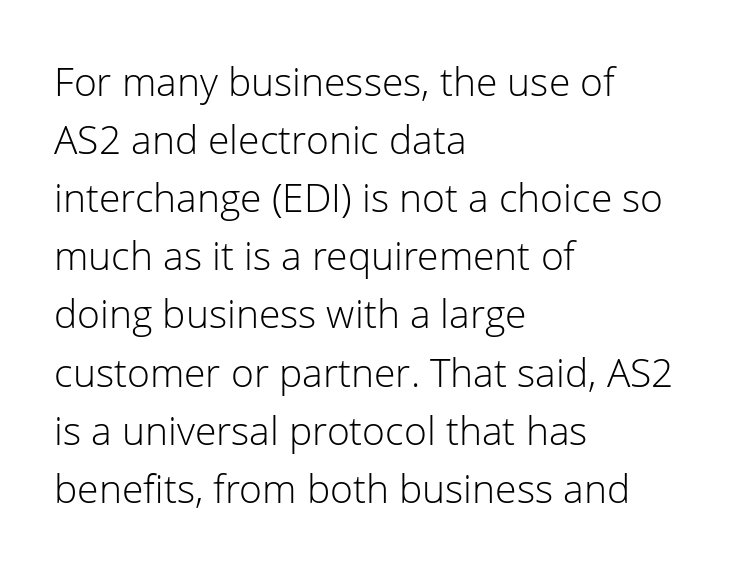
Regarding serifs, this sample does without them. Nobody drew a line under any word here. Think of a printed novel: that variable character pitch is what you see here. Heaviness? Minimal to ordinary, like unemphasized prose. The rag falls on the right side of this text block.
